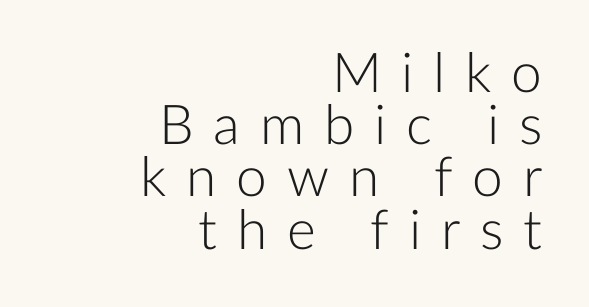
{"serif": "no", "italic": "no", "bold": "no", "weight": "light", "width": "normal", "stroke_contrast": "low", "x_height": "medium", "monospaced": "no", "underline": "no", "align": "right", "line_spacing": "tight", "line_spacing_ratio": 0.95, "letter_spacing": "wide", "letter_spacing_em": 0.36, "glyph_px": 55}
